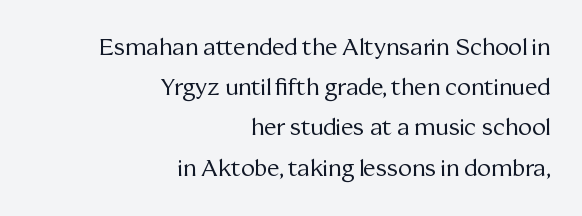
The font sits on the lighter half of the weight spectrum, regular included. Nobody drew a line under any word here. Does extra space separate the letters? No, they use regular spacing. The ragged edge is on the left, which tells us the setting is flush right.
